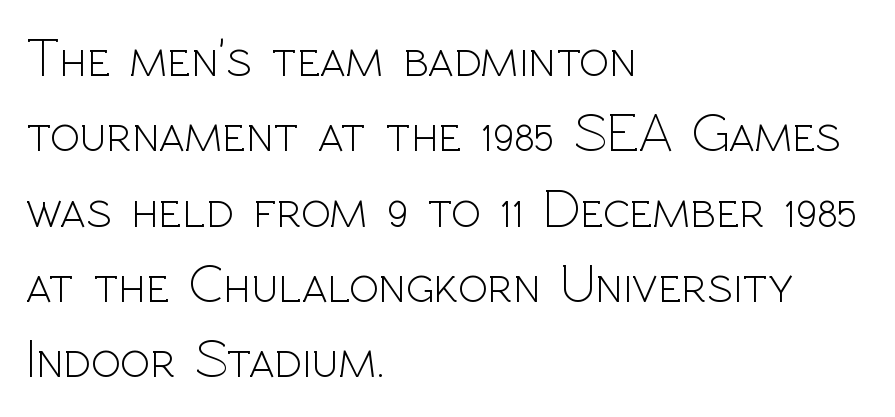
{"serif": "no", "italic": "no", "bold": "no", "weight": "light", "width": "normal", "x_height": "medium", "monospaced": "no", "underline": "no", "align": "left", "line_spacing": "normal", "line_spacing_ratio": 1.37, "letter_spacing": "normal", "letter_spacing_em": 0.0, "glyph_px": 55}
